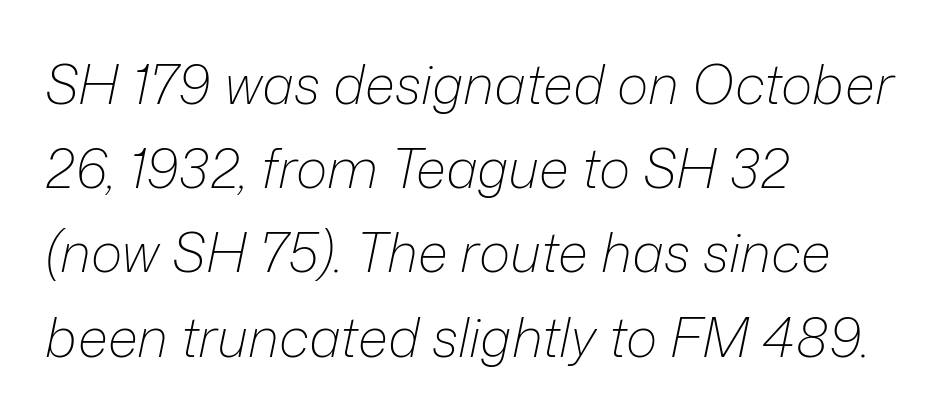
The image shows 54 px light type, italic (leaning right); set left-aligned, normal line spacing (1.56x), normal letter spacing, not underlined; low stroke contrast and a medium x-height.
